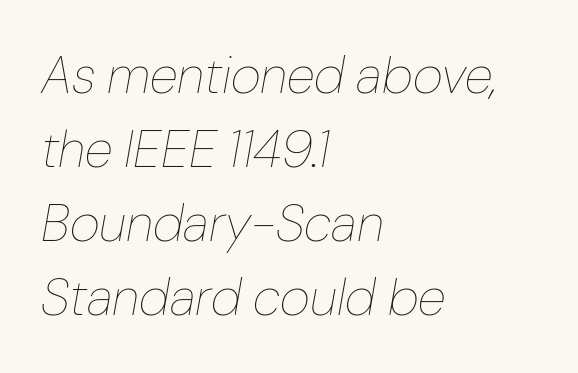
The image shows 52 px thin type, italic (leaning right); set left-aligned, normal line spacing (1.42x), normal letter spacing, not underlined; low stroke contrast and a medium x-height.
